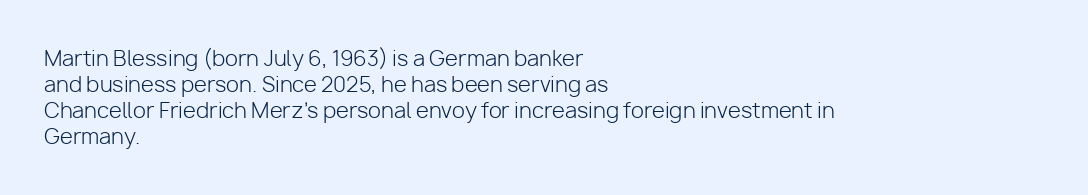
{"italic": "no", "bold": "no", "underline": "no", "align": "left", "line_spacing_ratio": 1.24, "letter_spacing": "normal", "letter_spacing_em": 0.0, "glyph_px": 21}
